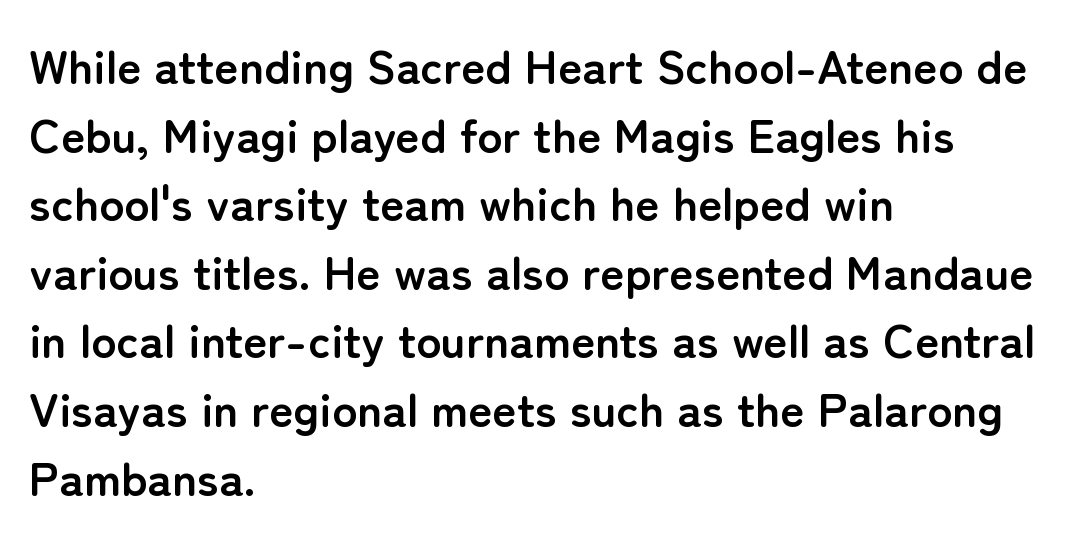
{"serif": "no", "italic": "no", "bold": "yes", "weight": "semibold", "width": "normal", "stroke_contrast": "low", "x_height": "medium", "monospaced": "no", "underline": "no", "align": "left", "line_spacing": "normal", "line_spacing_ratio": 1.46, "letter_spacing": "normal", "letter_spacing_em": 0.0, "glyph_px": 47}
